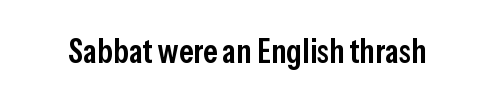
{"serif": "no", "italic": "no", "bold": "semi", "weight": "semibold", "width": "condensed", "stroke_contrast": "low", "x_height": "medium", "monospaced": "no", "underline": "no", "letter_spacing": "normal", "letter_spacing_em": 0.0, "glyph_px": 34}
